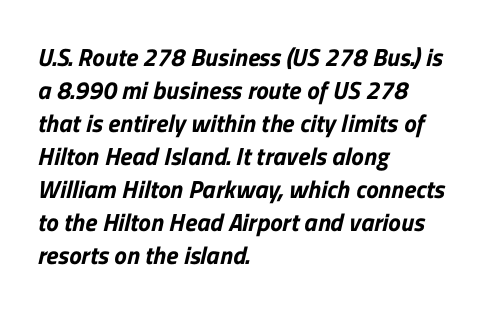
Q: Is the text underlined? A: No.
Q: How is the paragraph aligned? A: Left-aligned.
Q: Is the spacing between letters normal or unusually wide? A: Normal.
Q: Is the spacing between lines tight, normal or loose? A: Normal.
